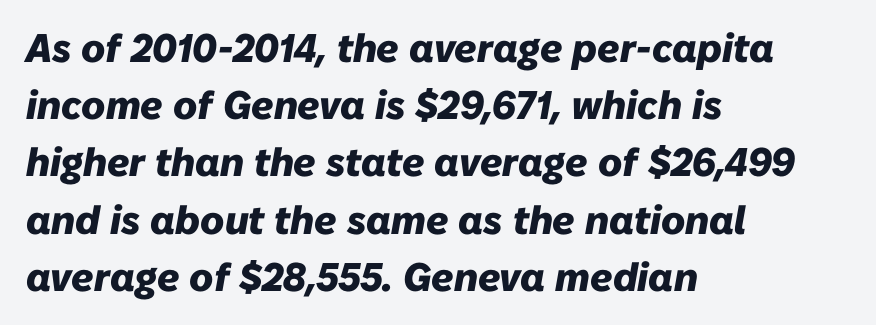
The image shows 40 px heavy type, italic (leaning right); set left-aligned, normal line spacing (1.43x), normal letter spacing, not underlined; low stroke contrast and a medium x-height.
